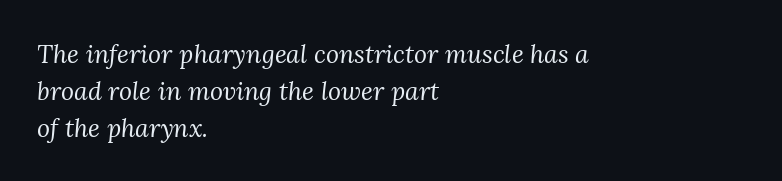
The image shows 25 px text type, italic (leaning right); set left-aligned, normal line spacing (1.48x), normal letter spacing, not underlined.
